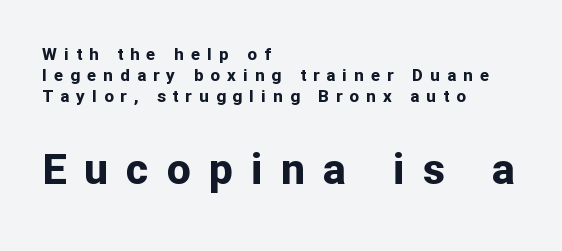
{"serif": "no", "italic": "no", "bold": "yes", "weight": "bold", "width": "normal", "stroke_contrast": "low", "x_height": "medium", "monospaced": "no", "underline": "no", "align": "left", "line_spacing_ratio": 1.23, "letter_spacing": "wide", "letter_spacing_em": 0.42, "larger_block": "second", "size_ratio": 2.53, "glyph_px": 43}
